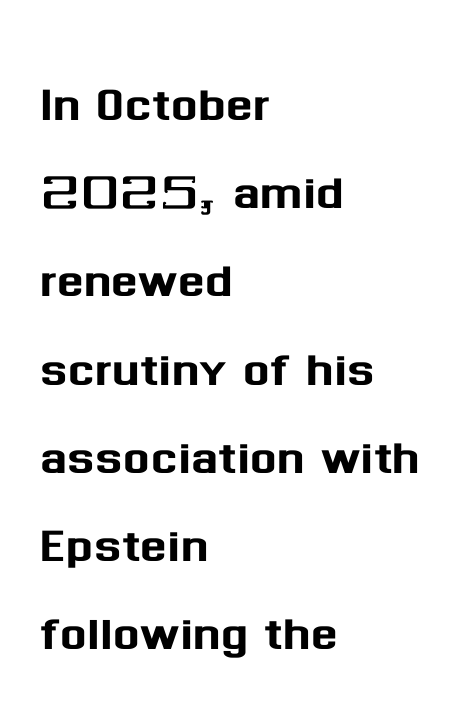
Varying glyph widths throughout — classic text-font behaviour. Compared with a centered layout, this one pins lines to the left instead. Descender tails drop into unmarked territory. Serif or sans? Sans — the stroke terminals are bare. Vertical spacing — default. Students, note that the glyphs here touch the page at normal intervals.
